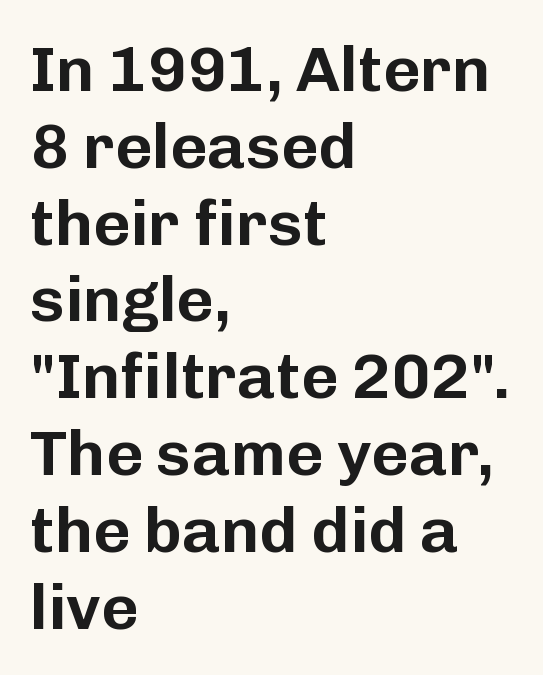
In terms of letterform style, serifs are entirely absent. Each row of text sits above clean, open space. Caption: standard tracking, unaltered. A typesetter would call this proportional, since set widths differ per character. The setting favours the left margin, as ordinary paragraphs usually do.
